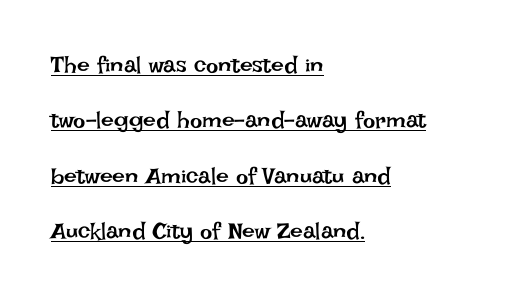
{"italic": "no", "bold": "no", "underline": "yes", "align": "left", "line_spacing": "loose", "line_spacing_ratio": 2.41, "letter_spacing": "normal", "letter_spacing_em": 0.0, "glyph_px": 23}
